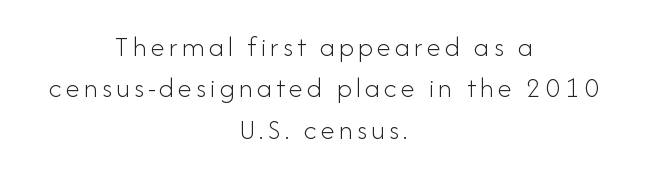
The image shows 29 px light sans-serif type, upright; set centered, normal line spacing (1.43x), not underlined; low stroke contrast and a small x-height.
